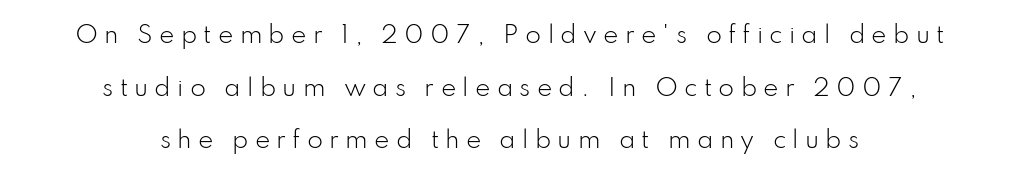
Q: Is the text bold? A: No.
Q: Is the text italic (slanted)? A: No, it is upright.
Q: Is the text underlined? A: No.
Q: How is the paragraph aligned? A: Centered.
Q: Is the spacing between letters normal or unusually wide? A: Unusually wide.
Q: Is the spacing between lines tight, normal or loose? A: Loose.
